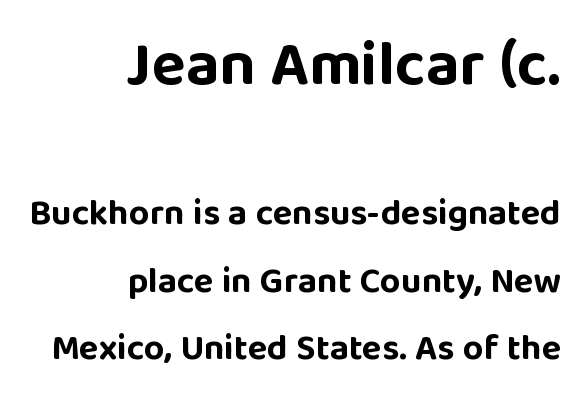
{"serif": "no", "italic": "no", "bold": "yes", "weight": "bold", "width": "normal", "stroke_contrast": "low", "x_height": "large", "monospaced": "no", "underline": "no", "align": "right", "line_spacing_ratio": 1.88, "letter_spacing": "normal", "letter_spacing_em": 0.0, "larger_block": "first", "size_ratio": 1.75, "glyph_px": 63}
